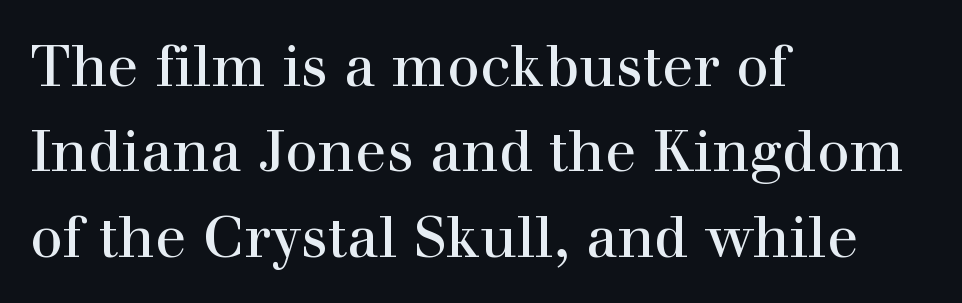
Nobody touched the tracking dial on this one. Ascenders rise straight up at ninety degrees. The lines in this sample share a left origin and differ only in where they stop. Stroke terminals: seriffed. A typesetter would call this proportional, since set widths differ per character.
